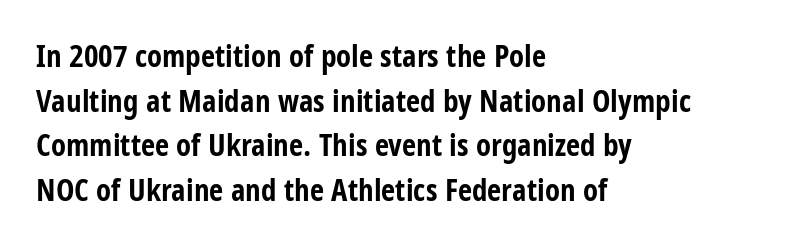
Q: Is the text bold? A: Yes.
Q: Is the text italic (slanted)? A: No, it is upright.
Q: Is the typeface a serif or a sans-serif typeface? A: Sans-serif.
Q: Is the text underlined? A: No.
Q: How is the paragraph aligned? A: Left-aligned.
Q: Is the spacing between letters normal or unusually wide? A: Normal.
Q: Is the spacing between lines tight, normal or loose? A: Normal.
Q: Width (condensed, normal, or wide)? A: Condensed.
Q: Stroke contrast? A: Low.
Q: x-height? A: Large.
Q: Monospaced? A: No.
